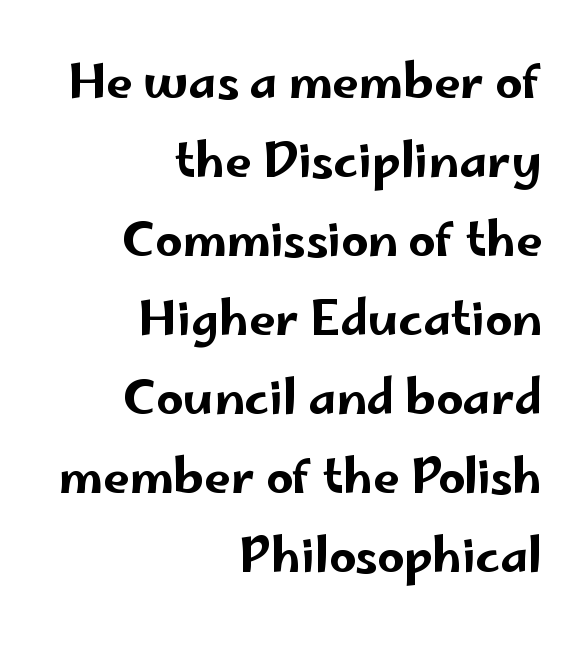
The image shows 47 px wide sans-serif type, upright; set right-aligned, normal line spacing (1.68x), normal letter spacing, not underlined; low stroke contrast and a small x-height.
